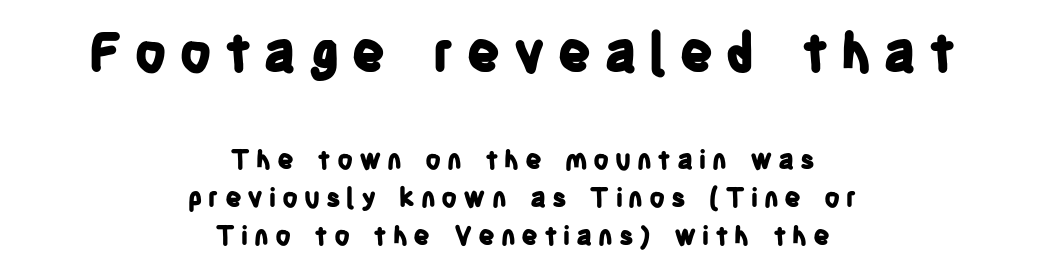
The image shows 53 px bold, condensed sans-serif type, upright; set centered, normal line spacing (1.46x), unusually wide letter spacing (+0.22 em), not underlined; the first (top) block is 2.04x larger; low stroke contrast and a large x-height.
